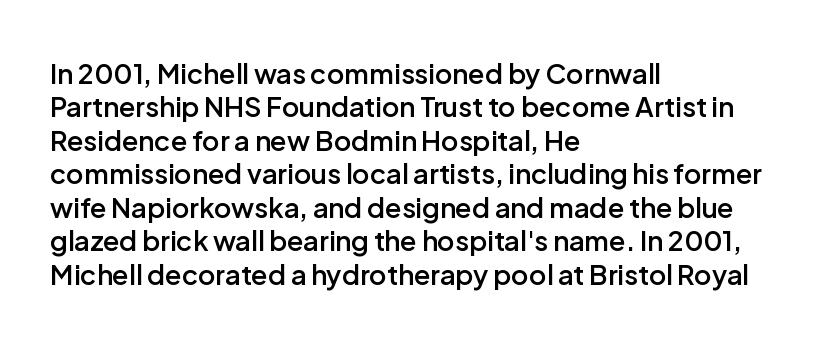
Q: Is the text bold? A: Semi-bold.
Q: Is the text italic (slanted)? A: No, it is upright.
Q: Is the text underlined? A: No.
Q: How is the paragraph aligned? A: Left-aligned.
Q: Is the spacing between letters normal or unusually wide? A: Normal.
